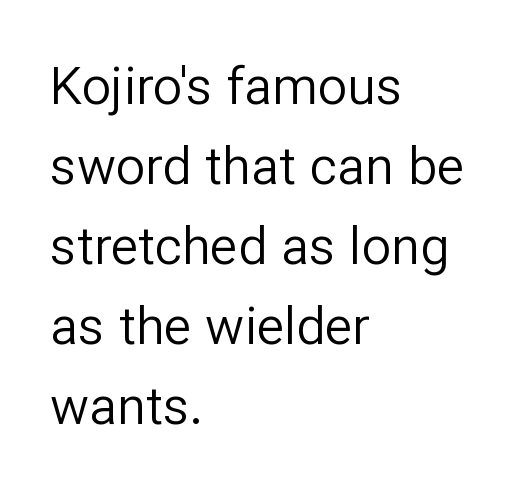
Q: Is the text bold? A: No.
Q: Is the text italic (slanted)? A: No, it is upright.
Q: Is the typeface a serif or a sans-serif typeface? A: Sans-serif.
Q: Is the text underlined? A: No.
Q: How is the paragraph aligned? A: Left-aligned.
Q: Is the spacing between letters normal or unusually wide? A: Normal.
Q: Is the spacing between lines tight, normal or loose? A: Normal.
Q: Width (condensed, normal, or wide)? A: Normal.
Q: Stroke contrast? A: Low.
Q: x-height? A: Medium.
Q: Monospaced? A: No.
